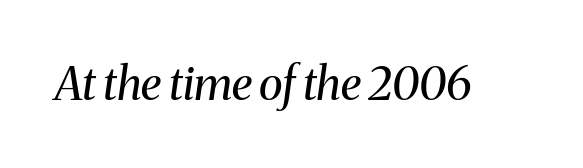
{"serif": "yes", "italic": "yes", "lean": "right", "slant_degrees": 8, "bold": "no", "weight": "regular", "width": "normal", "stroke_contrast": "medium", "x_height": "medium", "monospaced": "no", "underline": "no", "letter_spacing": "normal", "letter_spacing_em": 0.0, "glyph_px": 45}
